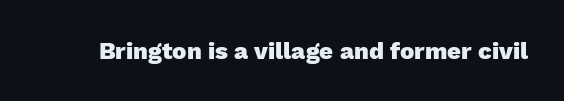
What stands out about the letter spacing? Nothing — it is the standard amount. Upright lettering throughout. Bold? Absolutely — the strokes are thick and heavy. The glyphs are unaccompanied by any horizontal stroke below them.
